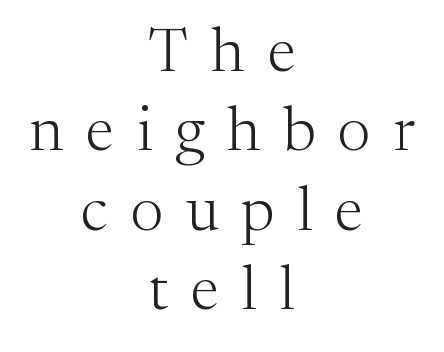
{"serif": "yes", "italic": "no", "bold": "no", "weight": "light", "width": "normal", "stroke_contrast": "medium", "x_height": "medium", "monospaced": "no", "underline": "no", "align": "center", "line_spacing": "normal", "line_spacing_ratio": 1.28, "letter_spacing": "wide", "letter_spacing_em": 0.37, "glyph_px": 62}
